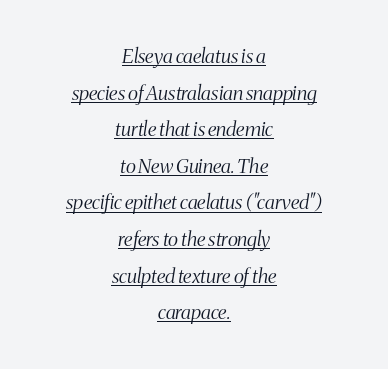
The image shows 20 px text type, italic (leaning right); set centered, line spacing 1.83x, normal letter spacing, underlined.
